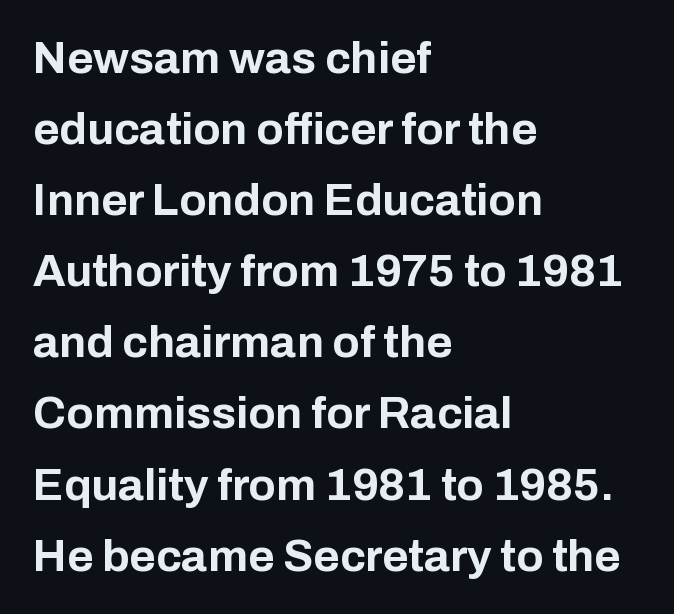
Stroke thickness is high; the sample reads as a true bold. In CSS terms this would be text-align: left. Each letter keeps its own natural width here, so spacing adapts to shape. Observe the ordinary spacing: letters are neighbours, not strangers. The glyphs in this specimen are sans serif.
